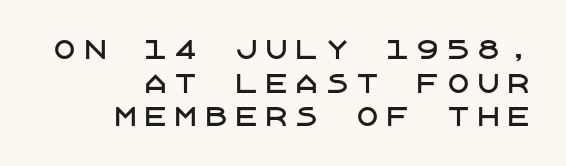
Q: Is the text italic (slanted)? A: No, it is upright.
Q: Is the text underlined? A: No.
Q: How is the paragraph aligned? A: Right-aligned.
Q: Is the spacing between letters normal or unusually wide? A: Unusually wide.
Q: Is the spacing between lines tight, normal or loose? A: Normal.
